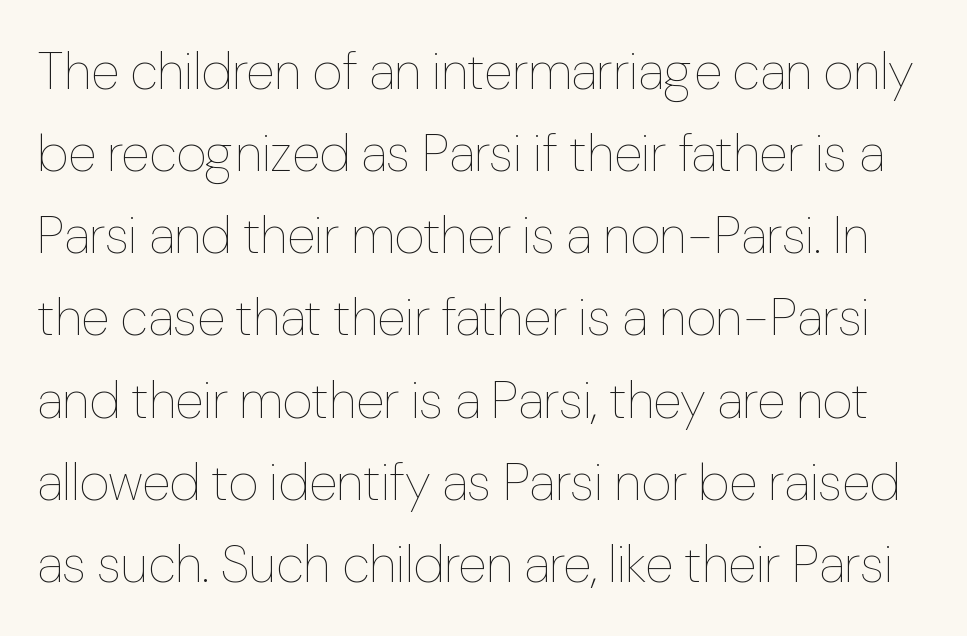
The image shows 52 px thin type, upright; set normal line spacing (1.58x), normal letter spacing, not underlined; low stroke contrast and a medium x-height.
